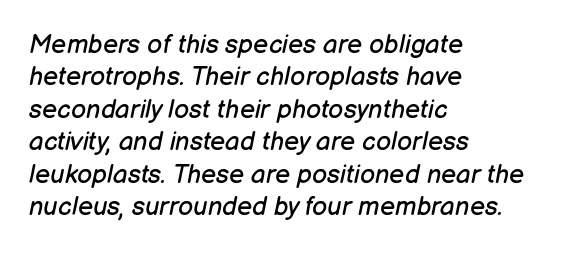
Tracking here is standard; glyphs follow each other at the usual distance. The passage shown is not bold in any degree. Interline gaps are of average width in this sample. It's the slanting kind of type. The lines in this sample share a left origin and differ only in where they stop. The foot of each line stays bare and open.
